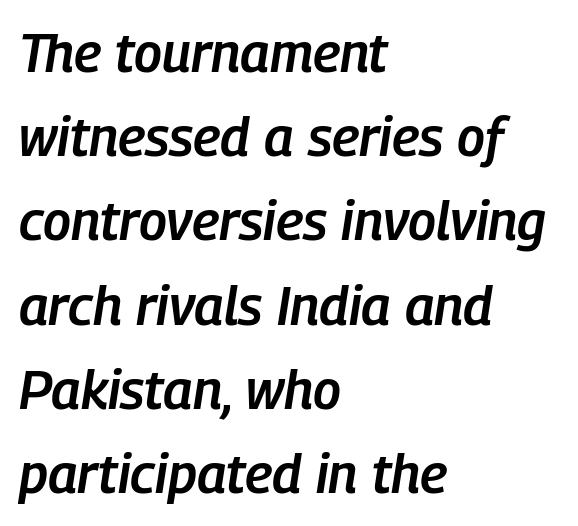
The image shows 54 px semibold, condensed type, italic (leaning right); set left-aligned, normal line spacing (1.56x), normal letter spacing, not underlined; low stroke contrast and a medium x-height.
